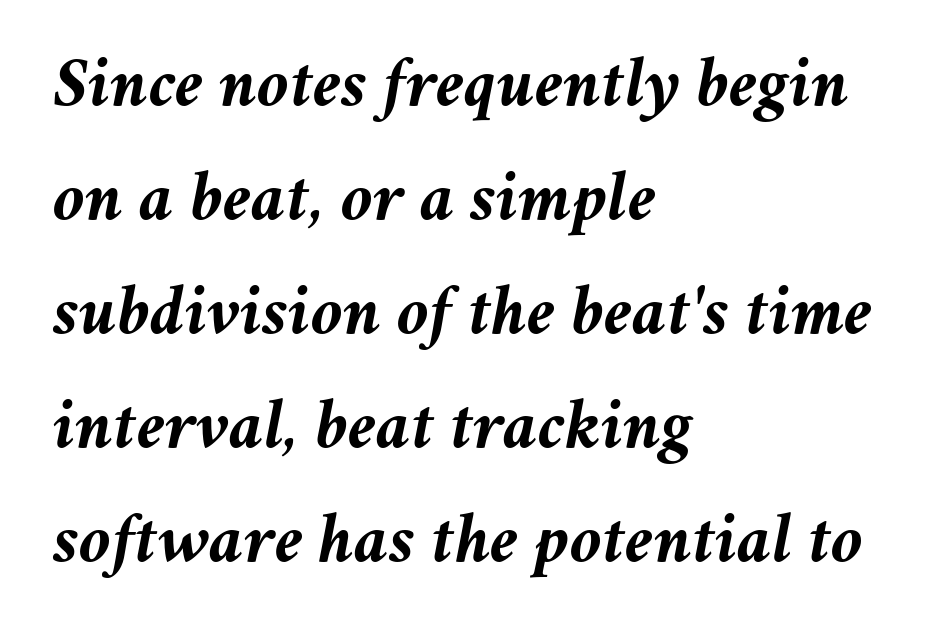
The image shows 73 px semibold type, italic (leaning right); set left-aligned, normal line spacing (1.56x), normal letter spacing, not underlined; medium stroke contrast and a medium x-height.
